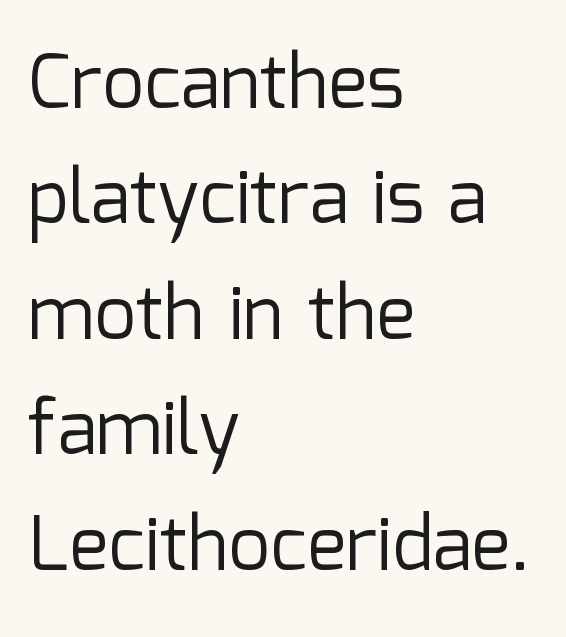
The image shows 74 px regular-weight sans-serif type, upright; set left-aligned, normal line spacing (1.56x), normal letter spacing, not underlined; low stroke contrast and a medium x-height.
